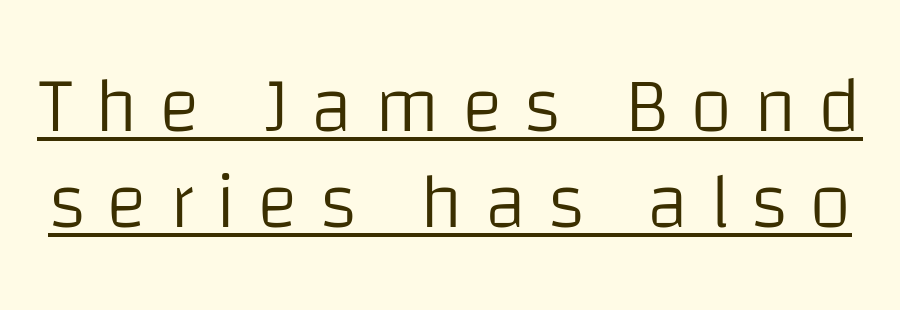
Q: Is the text bold? A: No.
Q: Is the text italic (slanted)? A: No, it is upright.
Q: Is the typeface a serif or a sans-serif typeface? A: Sans-serif.
Q: Is the text underlined? A: Yes.
Q: Is the spacing between letters normal or unusually wide? A: Unusually wide.
Q: Width (condensed, normal, or wide)? A: Normal.
Q: Stroke contrast? A: Low.
Q: x-height? A: Large.
Q: Monospaced? A: No.
